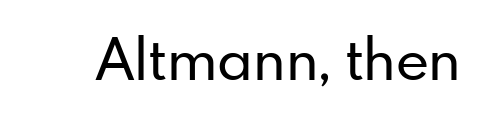
Q: Is the text italic (slanted)? A: No, it is upright.
Q: Is the typeface a serif or a sans-serif typeface? A: Sans-serif.
Q: Is the text underlined? A: No.
Q: Is the spacing between letters normal or unusually wide? A: Normal.
Q: Width (condensed, normal, or wide)? A: Normal.
Q: Stroke contrast? A: Low.
Q: x-height? A: Small.
Q: Monospaced? A: No.
